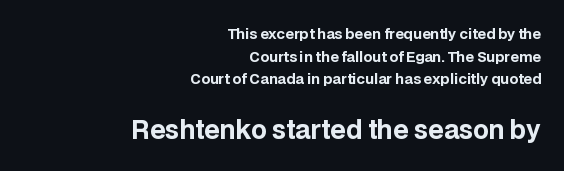
Q: Is the text bold? A: Yes.
Q: Is the text italic (slanted)? A: No, it is upright.
Q: Is the text underlined? A: No.
Q: How is the paragraph aligned? A: Right-aligned.
Q: Is the spacing between letters normal or unusually wide? A: Normal.
Q: Is the spacing between lines tight, normal or loose? A: Normal.
Q: Which block of text is set in a larger size, the first (top) or the second (bottom)? A: The second (bottom) one.
